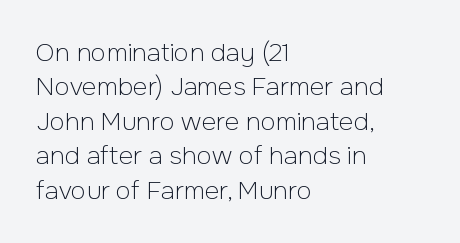
Spacing between characters is what you'd get straight out of the box. The passage shown is not underscored anywhere. The lines in this sample share a left origin and differ only in where they stop. The lines sit at an ordinary, default distance from one another. Is the type heavy? It reads as light-to-regular instead.
